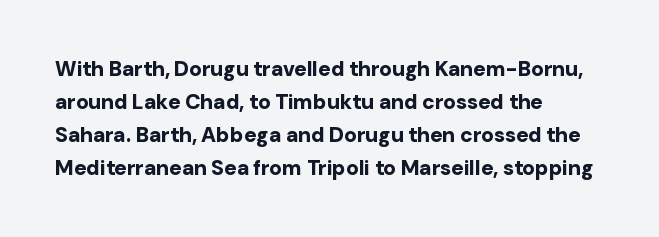
The image shows 21 px bold type, upright; set left-aligned, normal line spacing (1.57x), normal letter spacing, not underlined.
